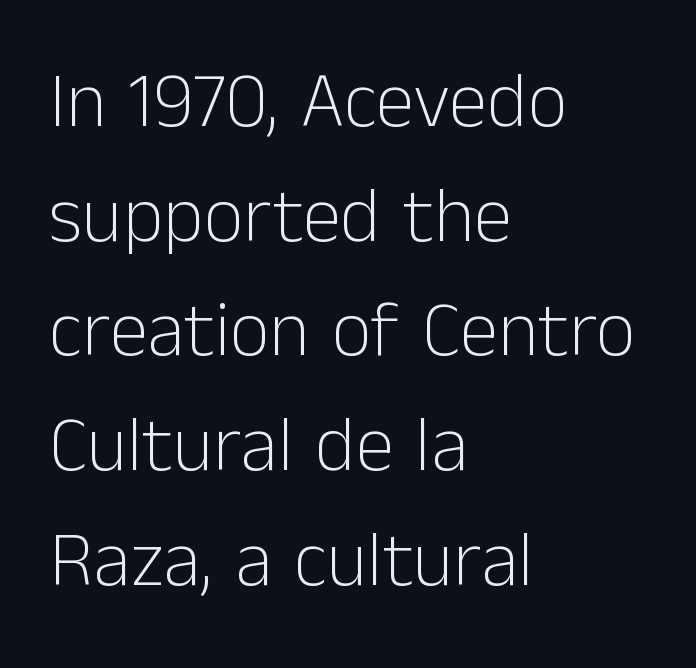
Q: Is the text bold? A: No.
Q: Is the text italic (slanted)? A: No, it is upright.
Q: Is the typeface a serif or a sans-serif typeface? A: Sans-serif.
Q: Is the text underlined? A: No.
Q: How is the paragraph aligned? A: Left-aligned.
Q: Is the spacing between letters normal or unusually wide? A: Normal.
Q: Is the spacing between lines tight, normal or loose? A: Normal.
Q: Width (condensed, normal, or wide)? A: Normal.
Q: Stroke contrast? A: Low.
Q: x-height? A: Medium.
Q: Monospaced? A: No.
